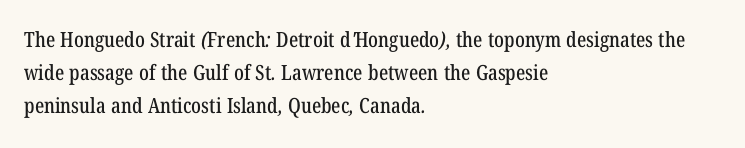
Characters follow at the spacing the type designer built in. Is the block centered? No — it sits flush against the left margin. No word sits above an underline. A typesetter would call this leading conventional body-copy spacing.
